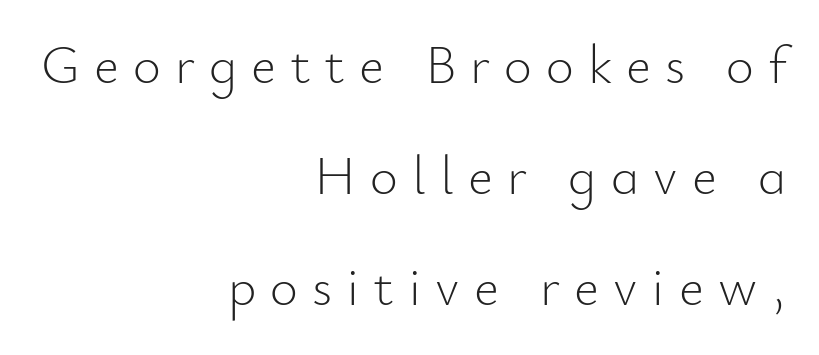
{"serif": "no", "italic": "no", "bold": "no", "weight": "light", "width": "normal", "stroke_contrast": "low", "x_height": "small", "monospaced": "no", "underline": "no", "align": "right", "line_spacing": "loose", "line_spacing_ratio": 2.06, "letter_spacing": "wide", "letter_spacing_em": 0.26, "glyph_px": 54}
